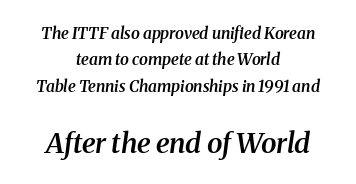
{"serif": "yes", "italic": "yes", "lean": "right", "slant_degrees": 8, "bold": "semi", "weight": "semibold", "width": "normal", "stroke_contrast": "medium", "x_height": "medium", "monospaced": "no", "underline": "no", "align": "center", "line_spacing": "normal", "line_spacing_ratio": 1.65, "letter_spacing": "normal", "letter_spacing_em": 0.0, "larger_block": "second", "size_ratio": 1.75, "glyph_px": 28}
